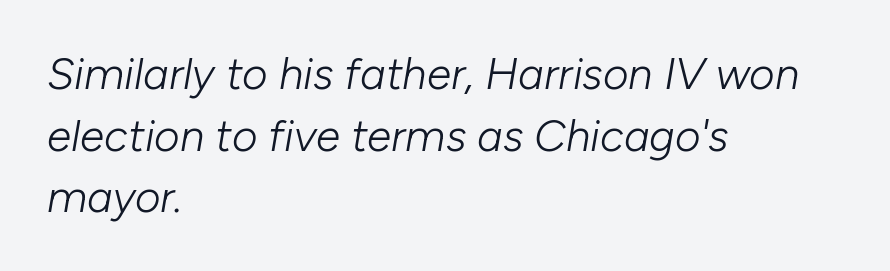
{"italic": "yes", "lean": "right", "slant_degrees": 10, "bold": "no", "weight": "light", "width": "normal", "stroke_contrast": "low", "x_height": "medium", "monospaced": "no", "underline": "no", "align": "left", "line_spacing": "normal", "line_spacing_ratio": 1.4, "letter_spacing": "normal", "letter_spacing_em": 0.0, "glyph_px": 44}
